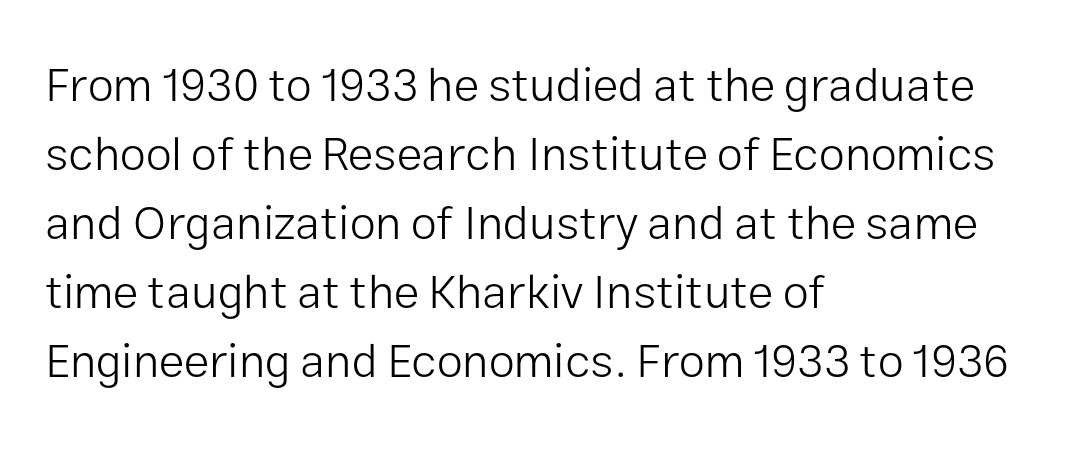
Q: Is the text bold? A: No.
Q: Is the text italic (slanted)? A: No, it is upright.
Q: Is the typeface a serif or a sans-serif typeface? A: Sans-serif.
Q: Is the text underlined? A: No.
Q: How is the paragraph aligned? A: Left-aligned.
Q: Is the spacing between letters normal or unusually wide? A: Normal.
Q: Is the spacing between lines tight, normal or loose? A: Normal.
Q: Width (condensed, normal, or wide)? A: Normal.
Q: Stroke contrast? A: Low.
Q: x-height? A: Medium.
Q: Monospaced? A: No.
